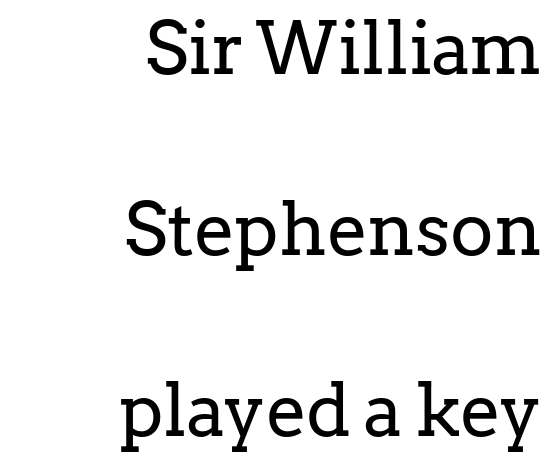
Q: Is the text bold? A: No.
Q: Is the text italic (slanted)? A: No, it is upright.
Q: Is the typeface a serif or a sans-serif typeface? A: Serif.
Q: Is the text underlined? A: No.
Q: How is the paragraph aligned? A: Right-aligned.
Q: Is the spacing between letters normal or unusually wide? A: Normal.
Q: Is the spacing between lines tight, normal or loose? A: Loose.
Q: Width (condensed, normal, or wide)? A: Normal.
Q: Stroke contrast? A: Low.
Q: x-height? A: Medium.
Q: Monospaced? A: No.
